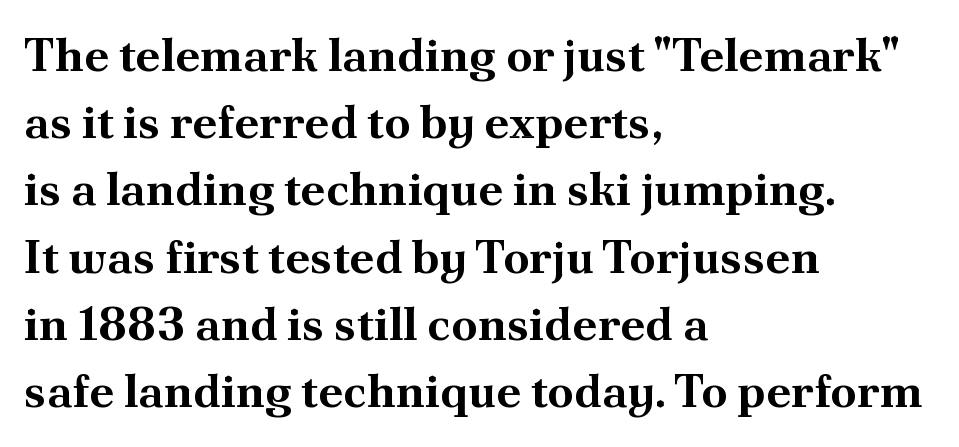
{"serif": "yes", "italic": "no", "bold": "yes", "weight": "bold", "width": "normal", "stroke_contrast": "medium", "x_height": "small", "monospaced": "no", "underline": "no", "align": "left", "line_spacing": "normal", "line_spacing_ratio": 1.43, "letter_spacing": "normal", "letter_spacing_em": 0.0, "glyph_px": 47}
